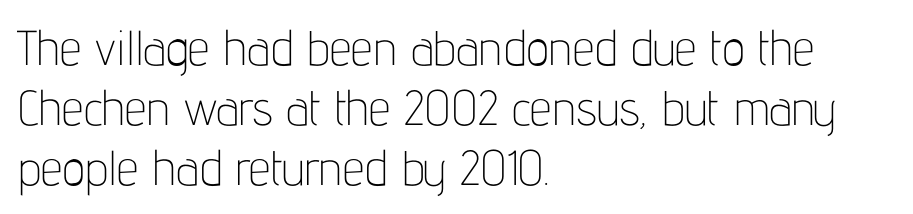
The image shows 49 px thin, condensed sans-serif type, upright; set left-aligned, line spacing 1.22x, normal letter spacing, not underlined; low stroke contrast and a medium x-height.
